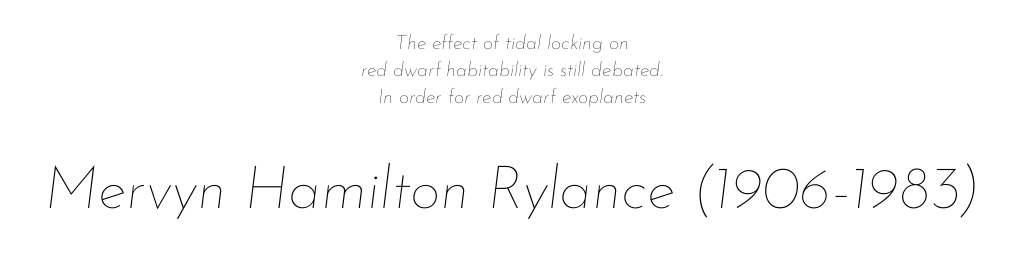
{"italic": "yes", "lean": "right", "slant_degrees": 7, "bold": "no", "weight": "thin", "width": "normal", "stroke_contrast": "low", "x_height": "small", "monospaced": "no", "underline": "no", "align": "center", "line_spacing": "normal", "line_spacing_ratio": 1.35, "letter_spacing": "normal", "letter_spacing_em": 0.0, "larger_block": "second", "size_ratio": 3.0, "glyph_px": 60}
